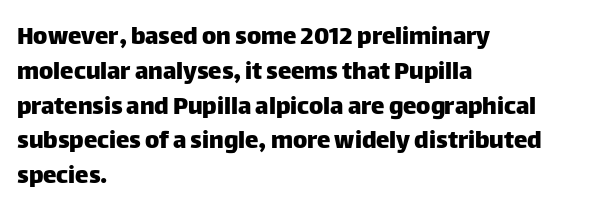
The image shows 27 px text type, upright; set left-aligned, normal line spacing (1.29x), normal letter spacing, not underlined.
